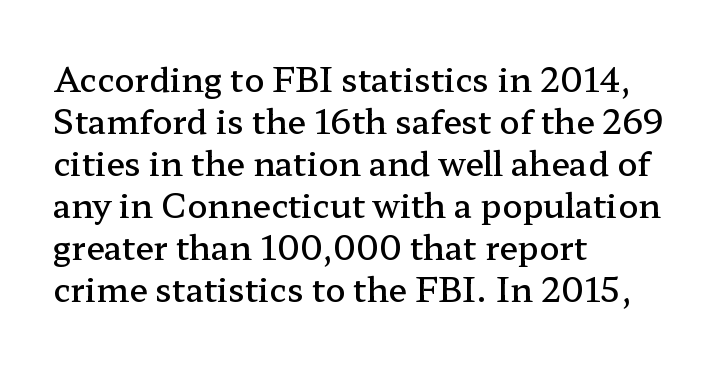
Q: Is the text bold? A: Semi-bold.
Q: Is the text italic (slanted)? A: No, it is upright.
Q: Is the typeface a serif or a sans-serif typeface? A: Serif.
Q: Is the text underlined? A: No.
Q: How is the paragraph aligned? A: Left-aligned.
Q: Is the spacing between letters normal or unusually wide? A: Normal.
Q: Is the spacing between lines tight, normal or loose? A: Normal.
Q: Width (condensed, normal, or wide)? A: Wide.
Q: Stroke contrast? A: Low.
Q: x-height? A: Medium.
Q: Monospaced? A: No.
